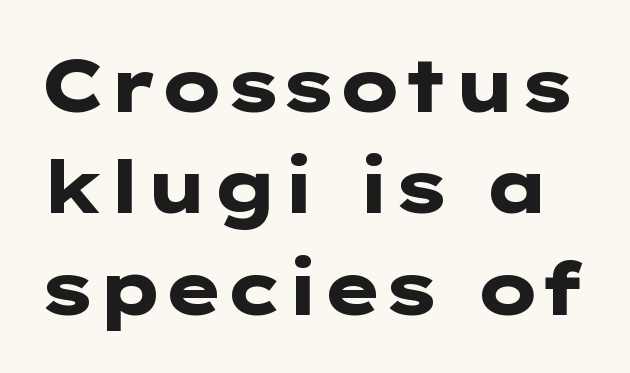
{"serif": "no", "italic": "no", "bold": "yes", "weight": "heavy", "width": "wide", "stroke_contrast": "low", "x_height": "medium", "underline": "no", "line_spacing": "normal", "line_spacing_ratio": 1.39, "letter_spacing": "normal", "letter_spacing_em": 0.0, "glyph_px": 73}
